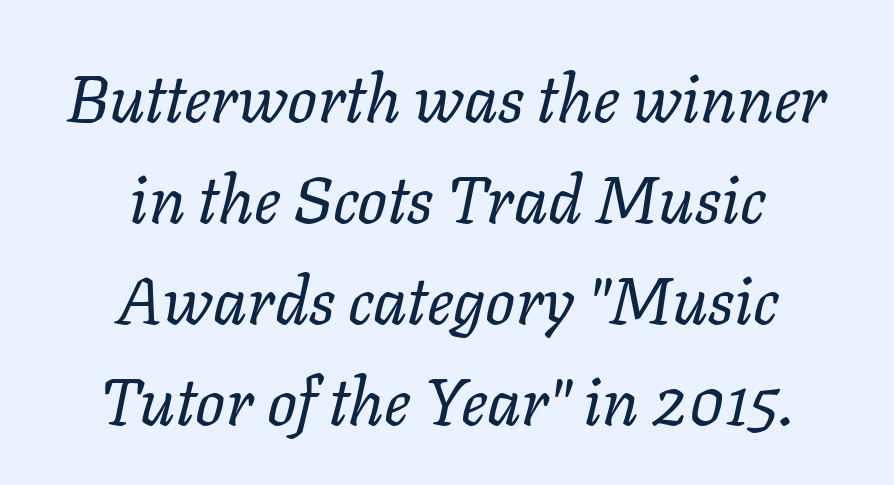
{"italic": "yes", "lean": "right", "slant_degrees": 11, "bold": "no", "weight": "regular", "width": "normal", "stroke_contrast": "low", "x_height": "medium", "monospaced": "no", "underline": "no", "align": "center", "line_spacing": "normal", "line_spacing_ratio": 1.53, "letter_spacing": "normal", "letter_spacing_em": 0.0, "glyph_px": 66}
